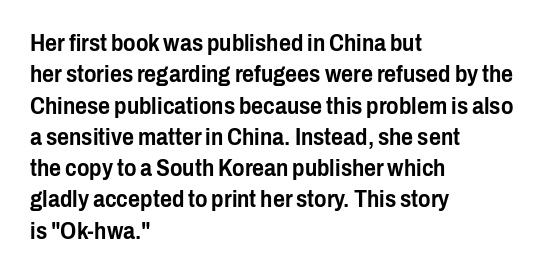
The image shows 23 px text type, upright; set left-aligned, normal line spacing (1.36x), normal letter spacing, not underlined.
